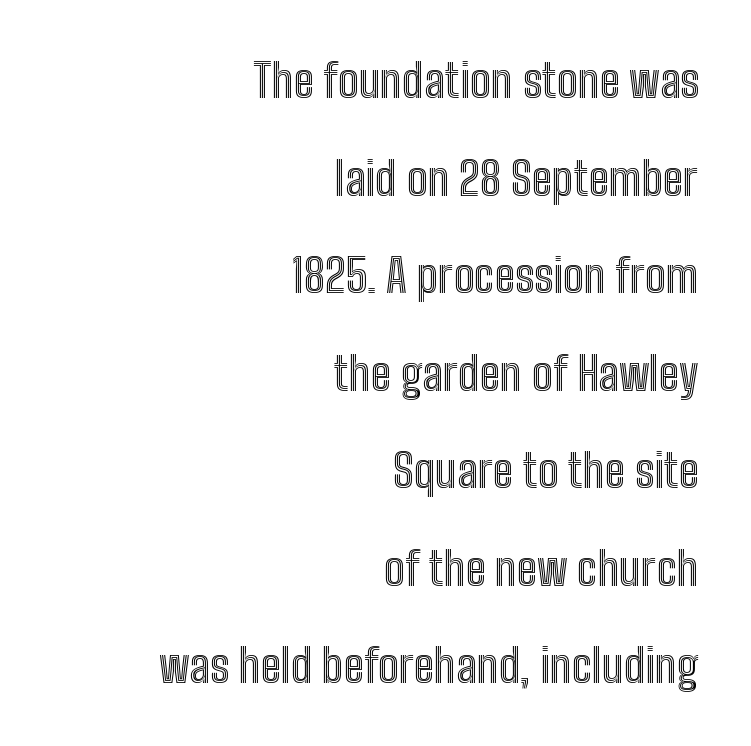
Q: Is the text italic (slanted)? A: No, it is upright.
Q: Is the text underlined? A: No.
Q: How is the paragraph aligned? A: Right-aligned.
Q: Is the spacing between letters normal or unusually wide? A: Normal.
Q: Is the spacing between lines tight, normal or loose? A: Loose.
Q: Width (condensed, normal, or wide)? A: Condensed.
Q: x-height? A: Medium.
Q: Monospaced? A: No.
